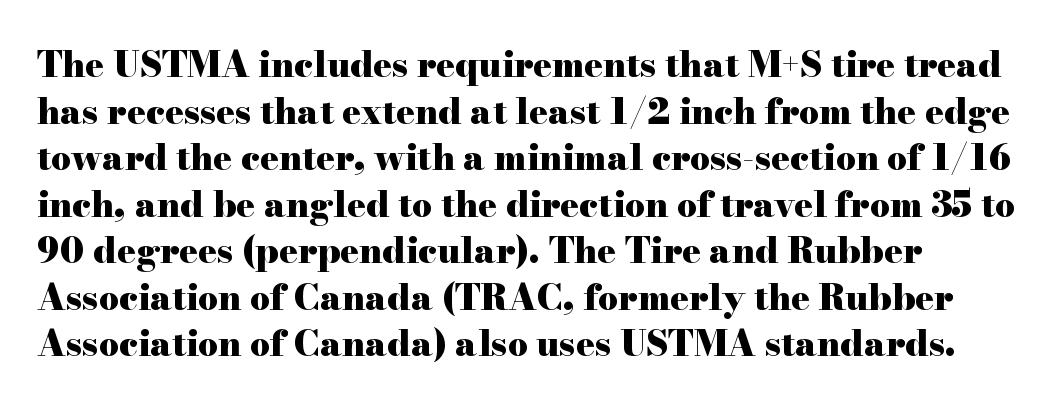
The image shows 35 px heavy, wide serif type, upright; set left-aligned, normal line spacing (1.33x), normal letter spacing, not underlined; high stroke contrast and a small x-height.
